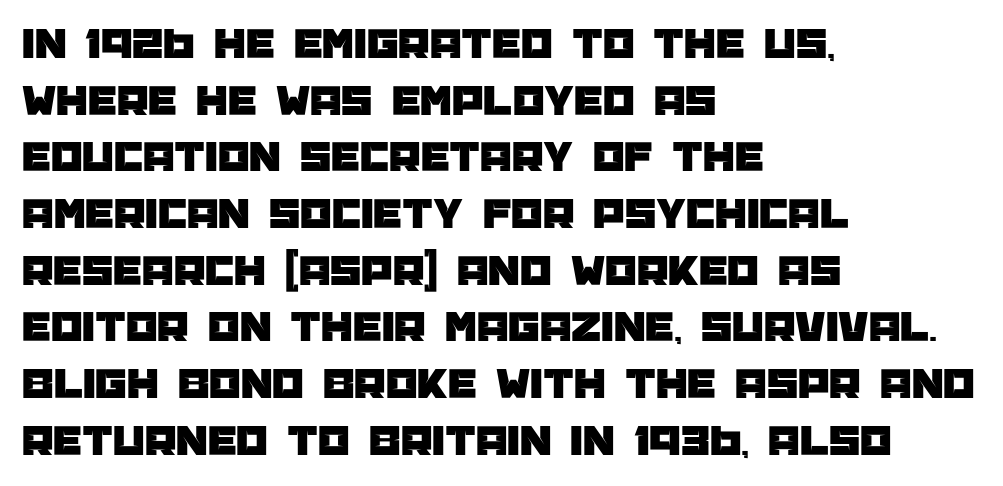
The image shows 45 px sans-serif type, upright; set left-aligned, normal line spacing (1.26x), normal letter spacing, not underlined; low stroke contrast and a large x-height.
